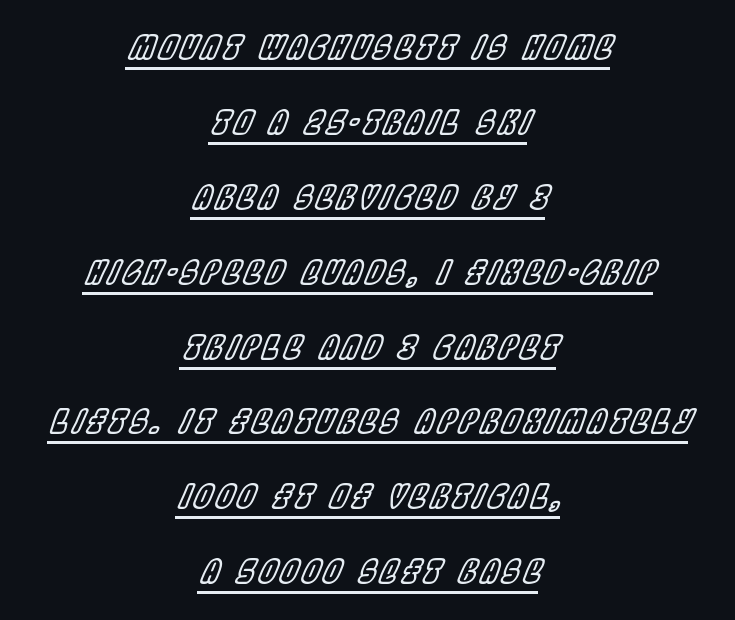
Emphasis is given by a line drawn under the lettering. Looking at the ascenders, they clearly lean. Does the copy run flush right? No — it is centered line by line. Notice the wide empty band between every row — that's loose leading.
